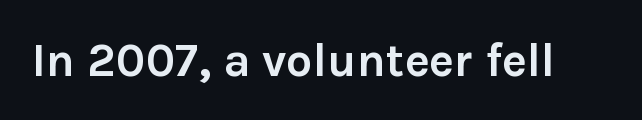
The image shows 47 px semibold sans-serif type, upright; set normal letter spacing, not underlined; low stroke contrast and a medium x-height.
